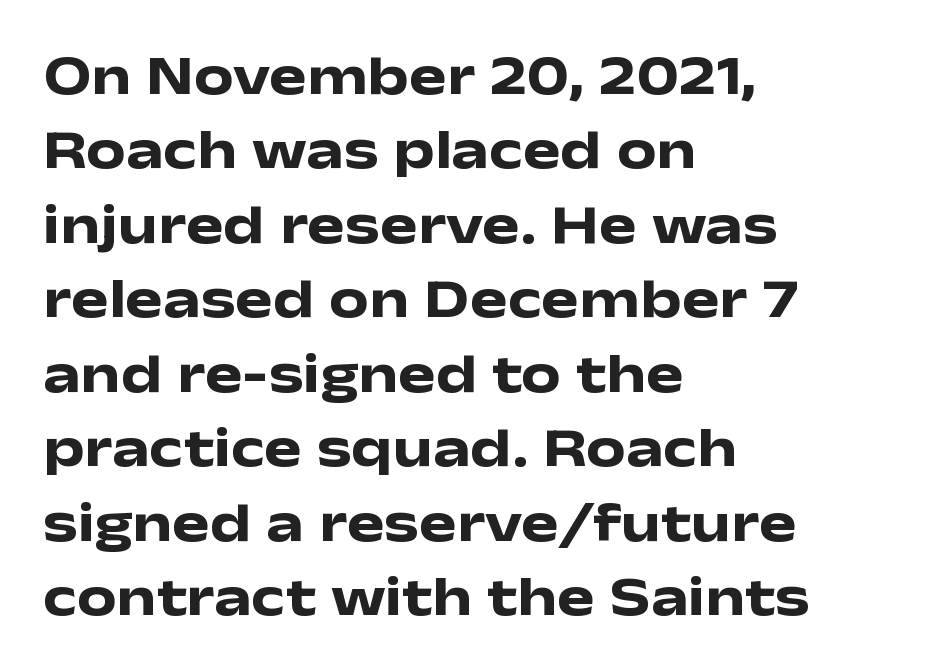
A dark, heavy texture on the line: the type is bold. This sample is left-justified, so line endings fall wherever the words run out. Unlike italic type, these characters show no tilt at all. The passage shown is typeset with a sans-serif family.
